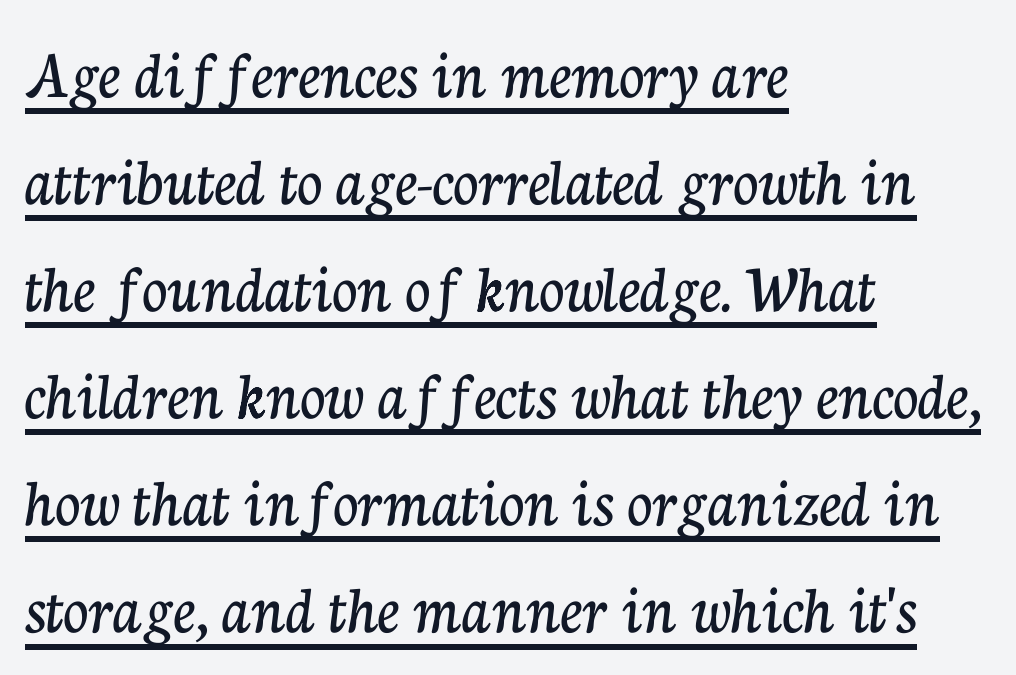
The letters advance in unequal steps, a hallmark of proportional type. The type family on display is of the serif kind. Teacher's note: observe the even left margin — that is flush-left alignment. This rendering features underlined lettering. Is the letter spacing exaggerated? No — it looks like the ordinary default.
